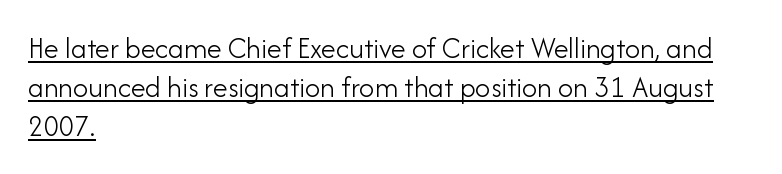
{"serif": "no", "italic": "no", "bold": "no", "weight": "light", "width": "normal", "stroke_contrast": "low", "x_height": "small", "monospaced": "no", "underline": "yes", "align": "left", "line_spacing": "normal", "line_spacing_ratio": 1.3, "letter_spacing": "normal", "letter_spacing_em": 0.0, "glyph_px": 30}
